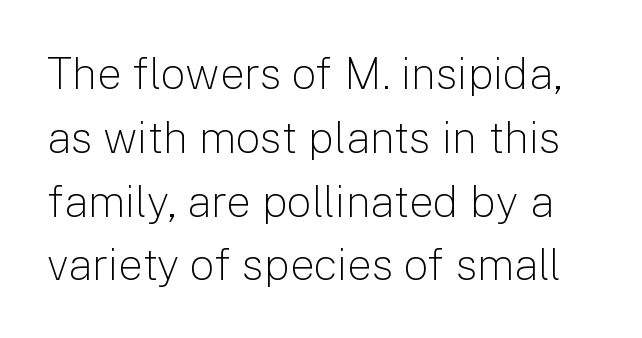
Q: Is the text bold? A: No.
Q: Is the text italic (slanted)? A: No, it is upright.
Q: Is the typeface a serif or a sans-serif typeface? A: Sans-serif.
Q: Is the text underlined? A: No.
Q: Is the spacing between letters normal or unusually wide? A: Normal.
Q: Is the spacing between lines tight, normal or loose? A: Normal.
Q: Width (condensed, normal, or wide)? A: Normal.
Q: Stroke contrast? A: Low.
Q: x-height? A: Medium.
Q: Monospaced? A: No.
